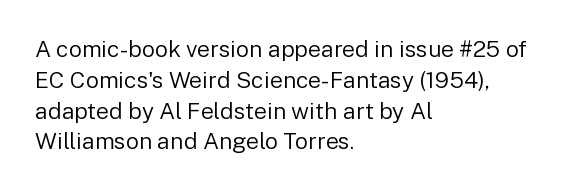
Descenders are the only things crossing below the line. The font sits on the lighter half of the weight spectrum, regular included. Does the copy run flush right? No — it runs flush left. Vertically, the passage feels balanced, rows spaced as you'd expect.
